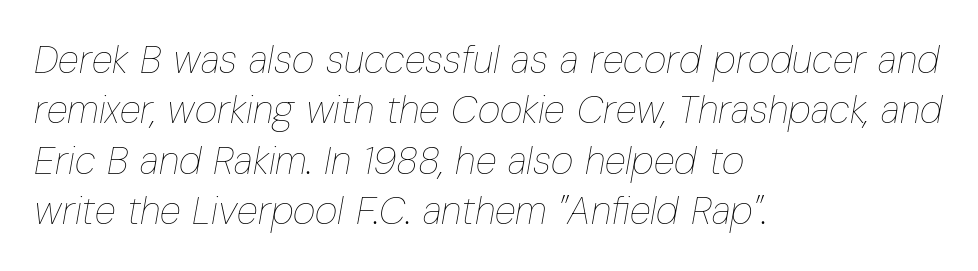
{"italic": "yes", "lean": "right", "slant_degrees": 10, "bold": "no", "weight": "thin", "width": "condensed", "stroke_contrast": "low", "x_height": "medium", "monospaced": "no", "underline": "no", "align": "left", "line_spacing": "normal", "line_spacing_ratio": 1.29, "letter_spacing": "normal", "letter_spacing_em": 0.0, "glyph_px": 39}
